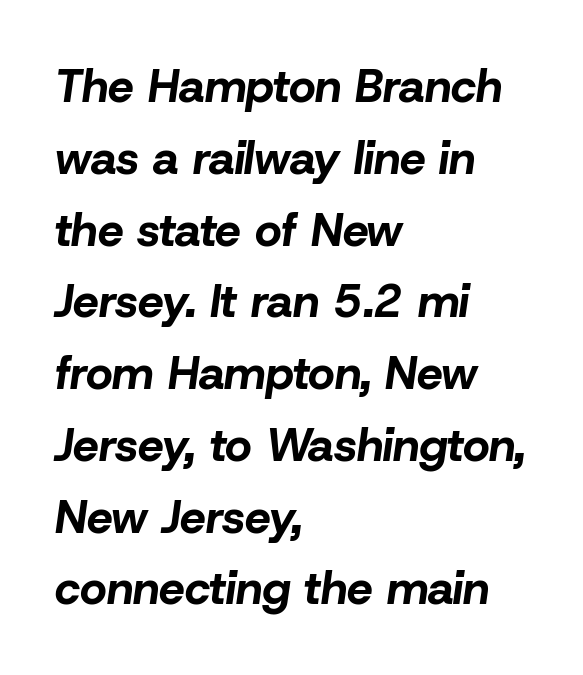
Q: Is the text bold? A: Yes.
Q: Is the text italic (slanted)? A: Yes, it leans right by about 8 degrees.
Q: Is the text underlined? A: No.
Q: How is the paragraph aligned? A: Left-aligned.
Q: Is the spacing between letters normal or unusually wide? A: Normal.
Q: Is the spacing between lines tight, normal or loose? A: Normal.
Q: Width (condensed, normal, or wide)? A: Normal.
Q: Stroke contrast? A: Low.
Q: x-height? A: Medium.
Q: Monospaced? A: No.
